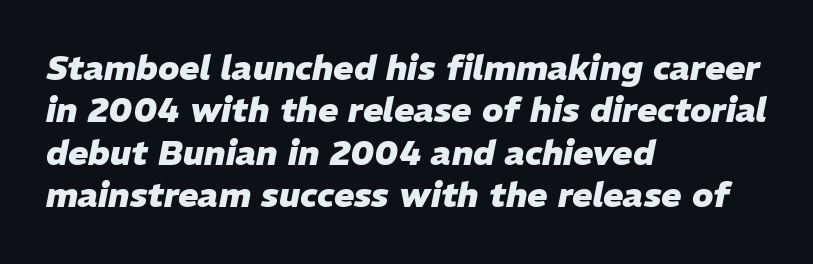
Compared with typical paragraphs, the rows here are spaced about the same. Its strokes are broad and dark, the hallmark of bold type. Each row of text sits above clean, open space. Alignment: flush left.
